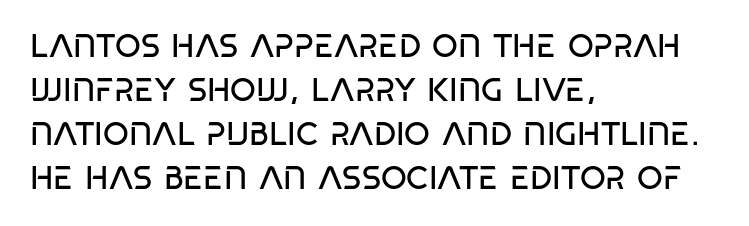
The image shows 33 px regular-weight, condensed sans-serif type; set left-aligned, normal line spacing (1.33x), normal letter spacing, not underlined; low stroke contrast and a large x-height.
